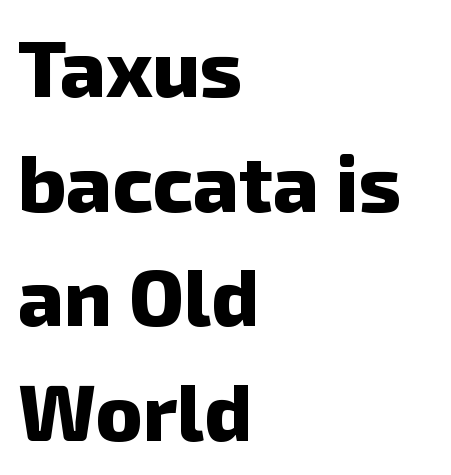
The image shows 79 px heavy sans-serif type; set left-aligned, normal line spacing (1.45x), normal letter spacing, not underlined; low stroke contrast and a medium x-height.
